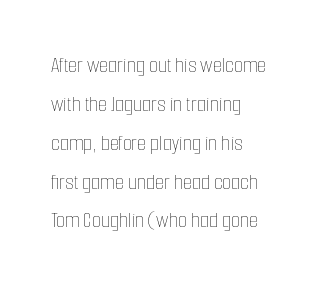
{"italic": "no", "bold": "no", "underline": "no", "align": "left", "line_spacing": "normal", "line_spacing_ratio": 1.69, "letter_spacing": "normal", "letter_spacing_em": 0.0, "glyph_px": 23}
